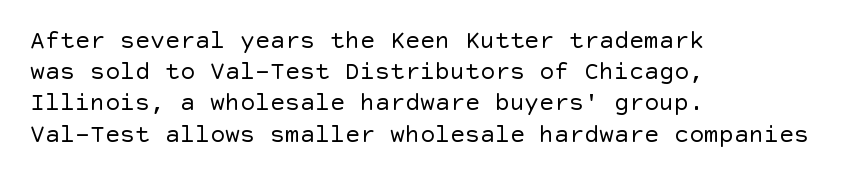
The image shows 25 px text type, upright; set left-aligned, normal line spacing (1.25x), normal letter spacing, not underlined.
